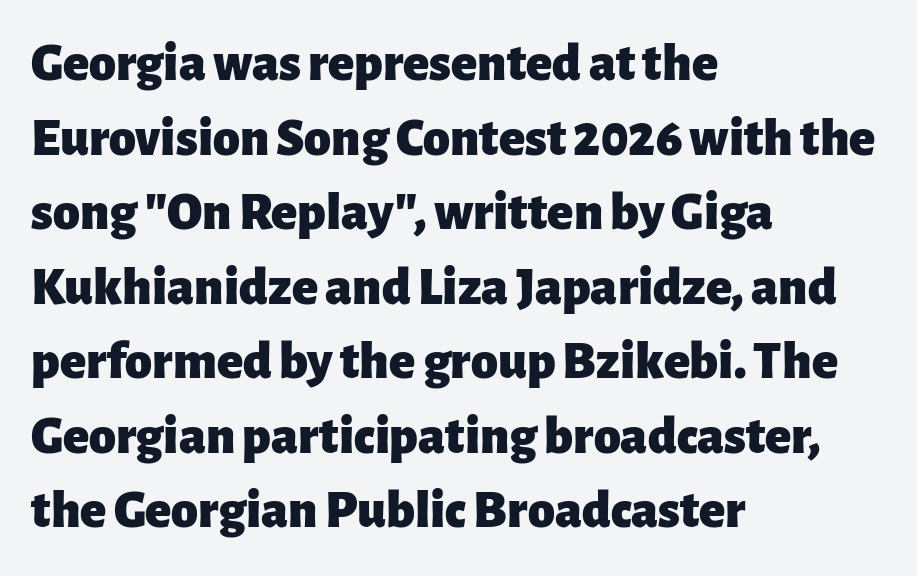
{"serif": "no", "italic": "no", "bold": "yes", "weight": "heavy", "width": "normal", "stroke_contrast": "low", "x_height": "medium", "monospaced": "no", "underline": "no", "align": "left", "line_spacing": "normal", "line_spacing_ratio": 1.38, "letter_spacing": "normal", "letter_spacing_em": 0.0, "glyph_px": 54}
